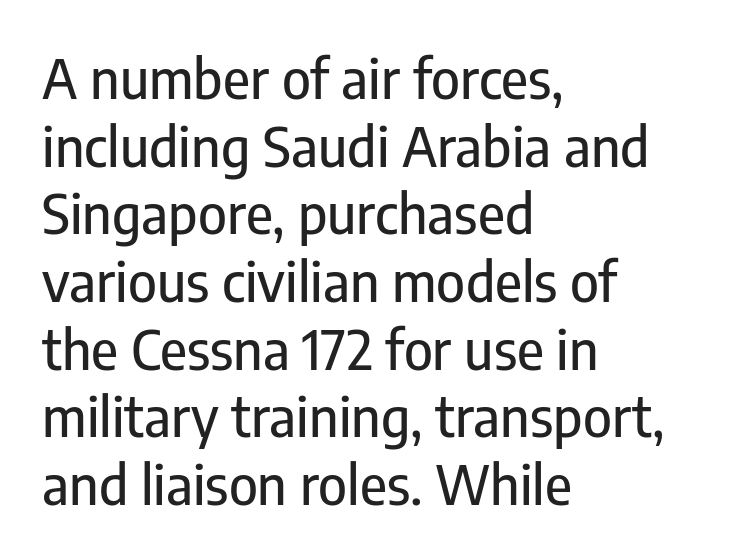
The image shows 55 px condensed sans-serif type, upright; set left-aligned, line spacing 1.23x, normal letter spacing, not underlined; low stroke contrast and a medium x-height.
